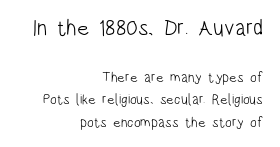
{"italic": "no", "bold": "no", "underline": "no", "align": "right", "line_spacing": "normal", "line_spacing_ratio": 1.6, "letter_spacing": "normal", "letter_spacing_em": 0.0, "larger_block": "first", "size_ratio": 1.57, "glyph_px": 22}
